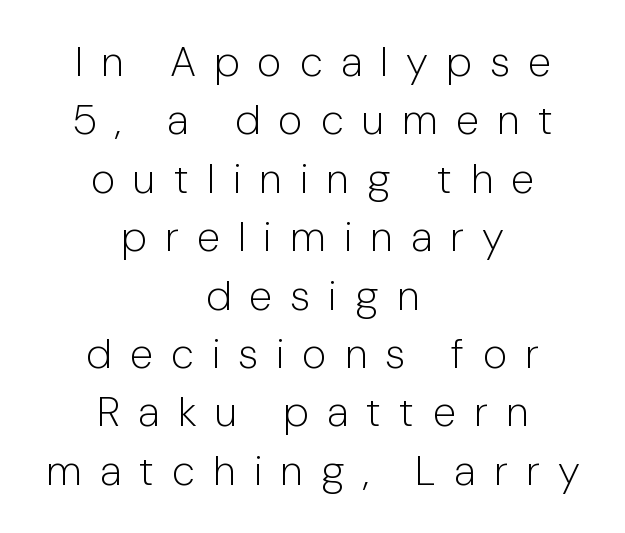
Is the letter spacing exaggerated? Yes — the characters are pushed far apart. The specimen reads as upright at a glance. Casual observation: everything's sitting right in the middle. Looks like regular typesetting: each glyph gets only the width it needs.
